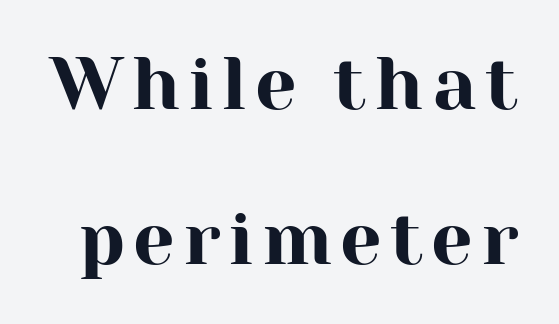
Q: Is the text italic (slanted)? A: No, it is upright.
Q: Is the typeface a serif or a sans-serif typeface? A: Serif.
Q: Is the text underlined? A: No.
Q: Is the spacing between lines tight, normal or loose? A: Loose.
Q: Width (condensed, normal, or wide)? A: Normal.
Q: Stroke contrast? A: High.
Q: x-height? A: Medium.
Q: Monospaced? A: No.
